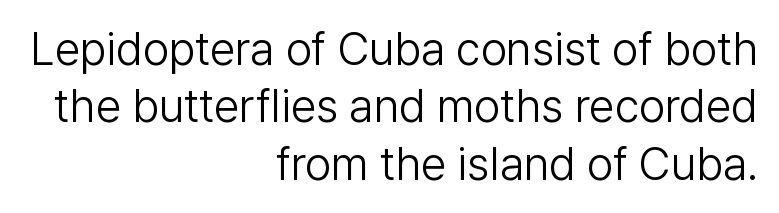
Q: Is the text bold? A: No.
Q: Is the text italic (slanted)? A: No, it is upright.
Q: Is the typeface a serif or a sans-serif typeface? A: Sans-serif.
Q: Is the text underlined? A: No.
Q: How is the paragraph aligned? A: Right-aligned.
Q: Is the spacing between letters normal or unusually wide? A: Normal.
Q: Is the spacing between lines tight, normal or loose? A: Normal.
Q: Width (condensed, normal, or wide)? A: Normal.
Q: Stroke contrast? A: Low.
Q: x-height? A: Medium.
Q: Monospaced? A: No.
